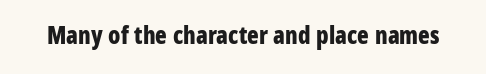
{"italic": "no", "bold": "yes", "underline": "no", "letter_spacing": "normal", "letter_spacing_em": 0.0, "glyph_px": 24}
